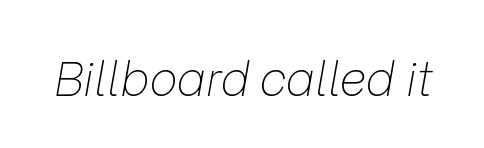
The image shows 47 px thin type, italic (leaning right); set normal letter spacing, not underlined; low stroke contrast and a medium x-height.
